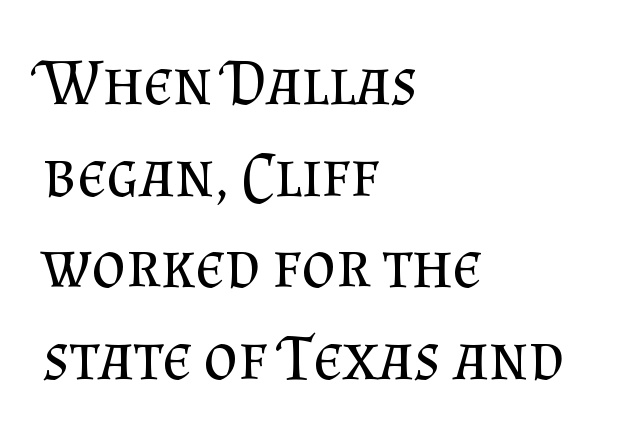
The image shows 66 px regular-weight serif type, upright; set left-aligned, normal line spacing (1.39x), normal letter spacing, not underlined; medium stroke contrast and a small x-height.
